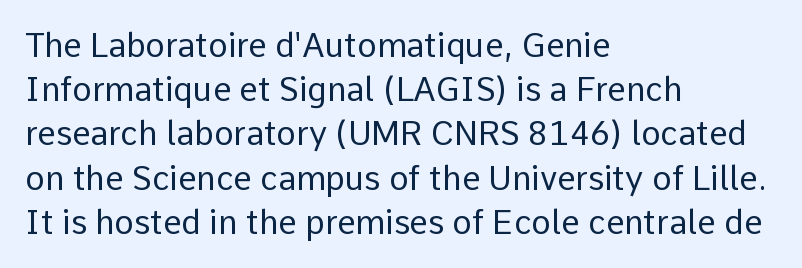
{"serif": "no", "italic": "no", "bold": "no", "weight": "regular", "width": "normal", "stroke_contrast": "low", "x_height": "medium", "monospaced": "no", "underline": "no", "align": "left", "line_spacing": "normal", "line_spacing_ratio": 1.34, "letter_spacing": "normal", "letter_spacing_em": 0.0, "glyph_px": 33}
